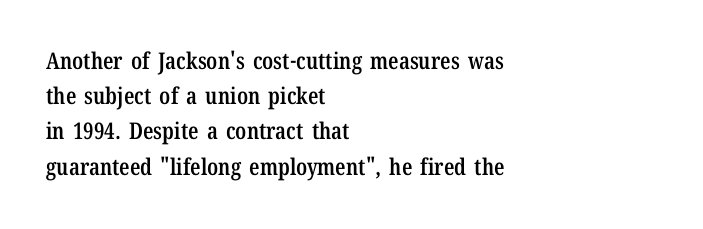
Summary of weight: moderately heavy, a semibold. You could call the tracking neutral — neither tight nor loose. Unmarked baselines from the first word to the last. Quick note: interline space is typical.
